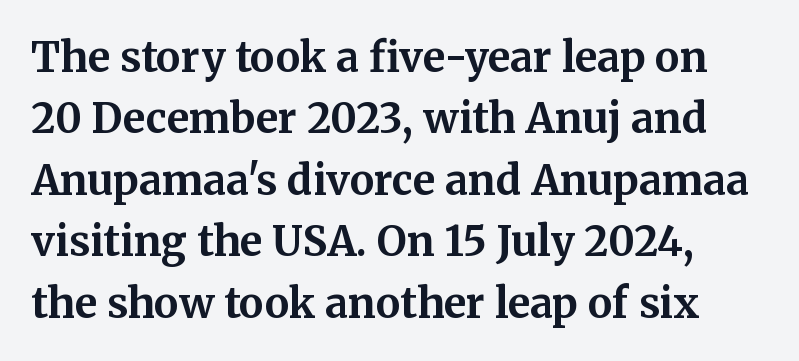
Q: Is the text bold? A: Yes.
Q: Is the text italic (slanted)? A: No, it is upright.
Q: Is the typeface a serif or a sans-serif typeface? A: Serif.
Q: Is the text underlined? A: No.
Q: How is the paragraph aligned? A: Left-aligned.
Q: Is the spacing between letters normal or unusually wide? A: Normal.
Q: Is the spacing between lines tight, normal or loose? A: Normal.
Q: Width (condensed, normal, or wide)? A: Normal.
Q: Stroke contrast? A: Medium.
Q: x-height? A: Medium.
Q: Monospaced? A: No.
